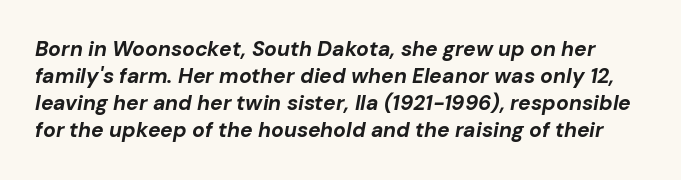
The image shows 21 px bold type, italic (leaning right); set normal line spacing (1.29x), normal letter spacing, not underlined.
